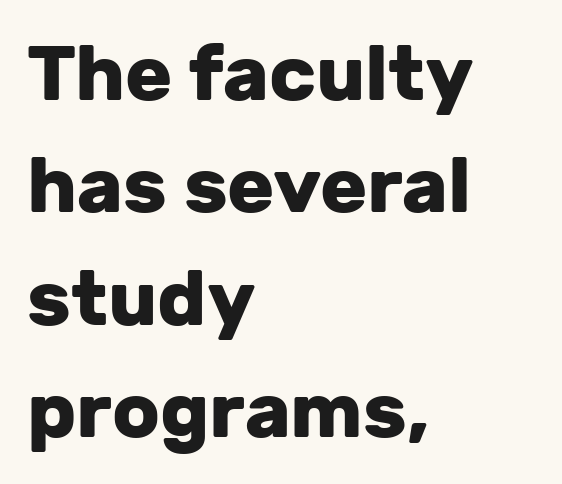
This rendering employs a face without finishing strokes, i.e., a sans-serif. You could call the tracking neutral — neither tight nor loose. Rendered with straight, roman letterforms. Line spacing here is normal. The paragraph has a hard left edge and a soft right edge. The foot of each line stays bare and open.
